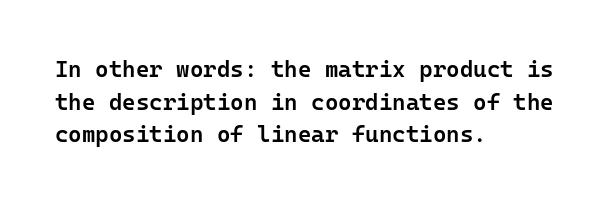
A classic flush-left, rag-right setting is used for this passage. Inter-character spacing is left at the font's built-in metrics. Notice how descenders clear the ascenders below comfortably — that's standard leading. Stroke thickness is moderately raised; the sample reads as semibold. Quick note: underline off.
